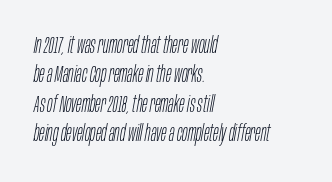
{"italic": "yes", "lean": "right", "slant_degrees": 10, "bold": "no", "underline": "no", "align": "left", "line_spacing": "normal", "line_spacing_ratio": 1.28, "letter_spacing": "normal", "letter_spacing_em": 0.0, "glyph_px": 23}
